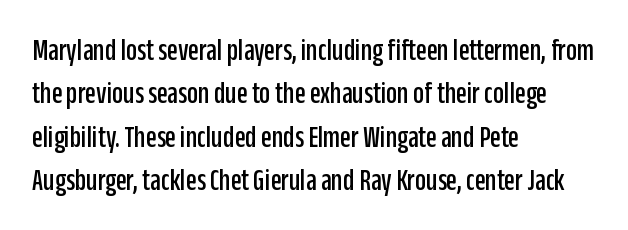
The letters carry no serifs — their stems end cleanly without finishing strokes. Each letter keeps its own natural width here, so spacing adapts to shape. Layout note: lines flush left. It's the straight-up-and-down kind of type. In terms of letterspacing, this is plain default setting. Does the leading feel generous? No, just average.
